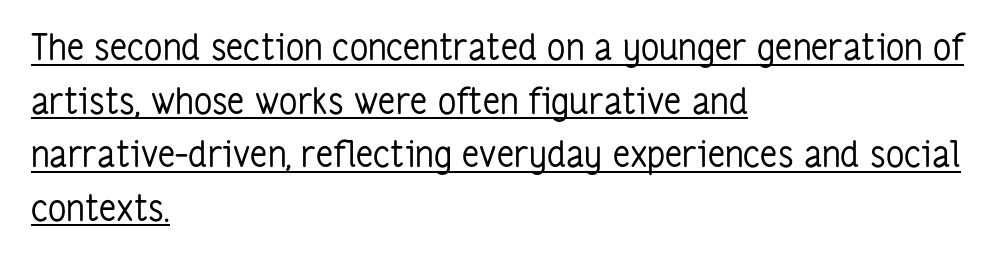
Observe the ordinary spacing: letters are neighbours, not strangers. A typesetter would call this proportional, since set widths differ per character. This sample uses a sans-serif face. Vertical spacing — default.
